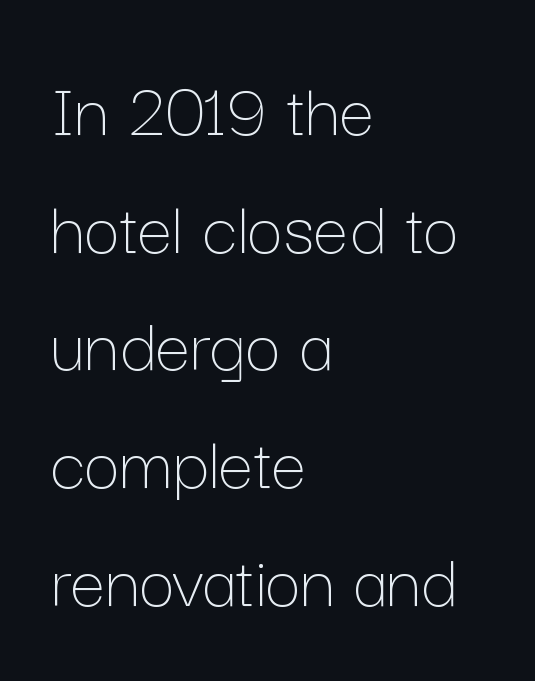
Nothing heavy about these letters — not bold at all. Where is the straight margin? On the left. Words appear dense and cohesive because spacing is normal. Note the varied advance widths — an 'i' is clearly narrower than an 'm'. Beneath every word, the page is bare. How would I describe the line gaps? Plain and ordinary.
